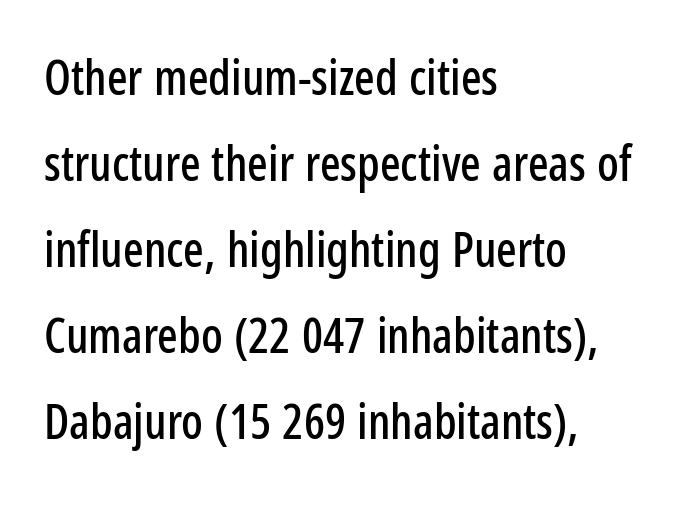
Q: Is the text italic (slanted)? A: No, it is upright.
Q: Is the typeface a serif or a sans-serif typeface? A: Sans-serif.
Q: Is the text underlined? A: No.
Q: How is the paragraph aligned? A: Left-aligned.
Q: Is the spacing between letters normal or unusually wide? A: Normal.
Q: Width (condensed, normal, or wide)? A: Condensed.
Q: Stroke contrast? A: Low.
Q: x-height? A: Medium.
Q: Monospaced? A: No.
